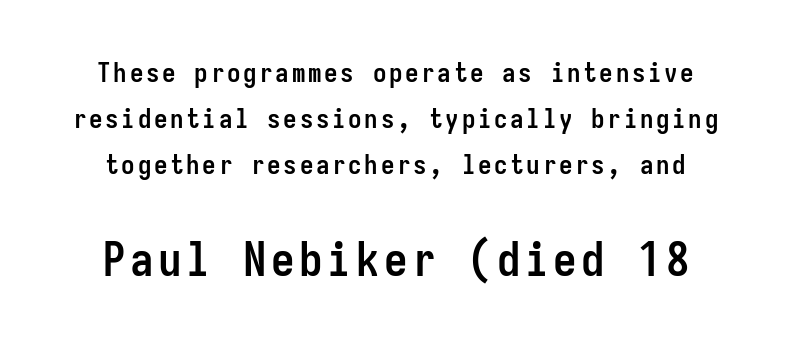
Q: Is the text bold? A: Yes.
Q: Is the text italic (slanted)? A: No, it is upright.
Q: Is the typeface a serif or a sans-serif typeface? A: Sans-serif.
Q: Is the text underlined? A: No.
Q: Is the spacing between lines tight, normal or loose? A: Normal.
Q: Which block of text is set in a larger size, the first (top) or the second (bottom)? A: The second (bottom) one.
Q: Width (condensed, normal, or wide)? A: Condensed.
Q: Stroke contrast? A: Low.
Q: x-height? A: Medium.
Q: Monospaced? A: Yes.
